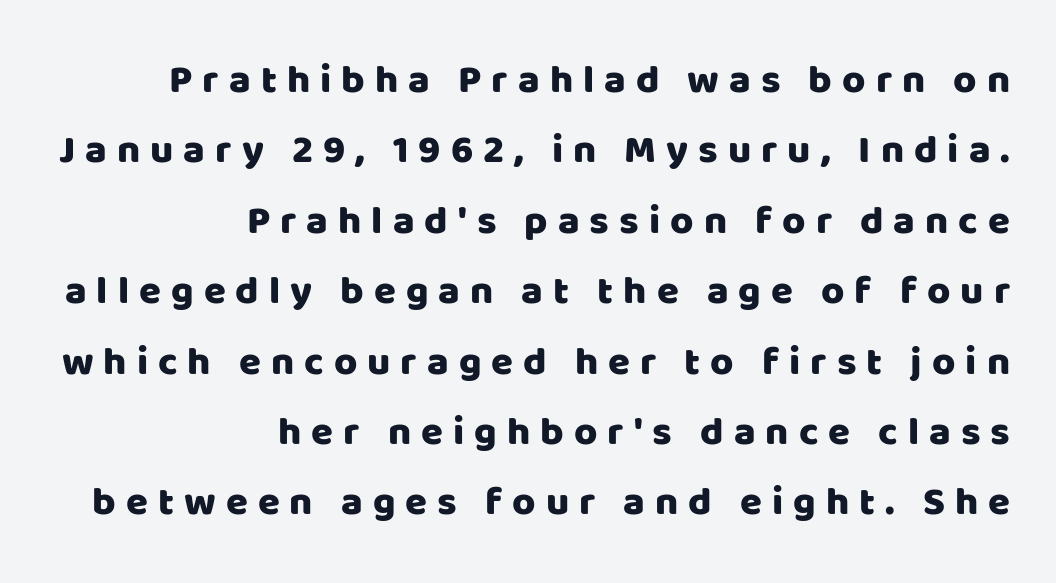
Q: Is the text italic (slanted)? A: No, it is upright.
Q: Is the typeface a serif or a sans-serif typeface? A: Sans-serif.
Q: Is the text underlined? A: No.
Q: How is the paragraph aligned? A: Right-aligned.
Q: Is the spacing between letters normal or unusually wide? A: Unusually wide.
Q: Width (condensed, normal, or wide)? A: Normal.
Q: Stroke contrast? A: Low.
Q: x-height? A: Large.
Q: Monospaced? A: No.
